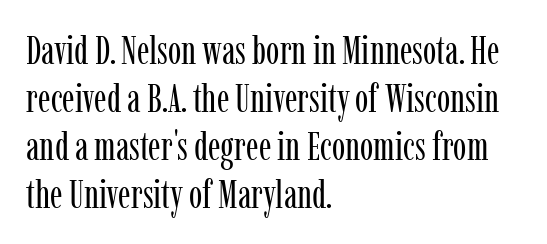
{"serif": "yes", "italic": "no", "bold": "no", "weight": "regular", "width": "condensed", "stroke_contrast": "low", "x_height": "medium", "monospaced": "no", "underline": "no", "align": "left", "line_spacing_ratio": 1.2, "letter_spacing": "normal", "letter_spacing_em": 0.0, "glyph_px": 40}
